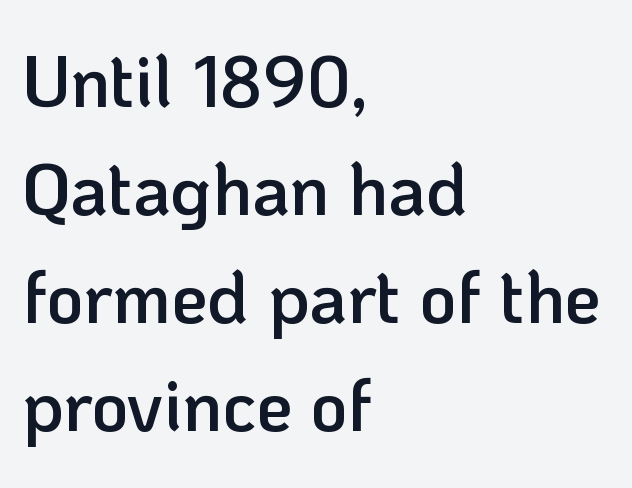
The image shows 72 px semibold sans-serif type, upright; set left-aligned, normal line spacing (1.5x), normal letter spacing, not underlined; low stroke contrast and a medium x-height.
